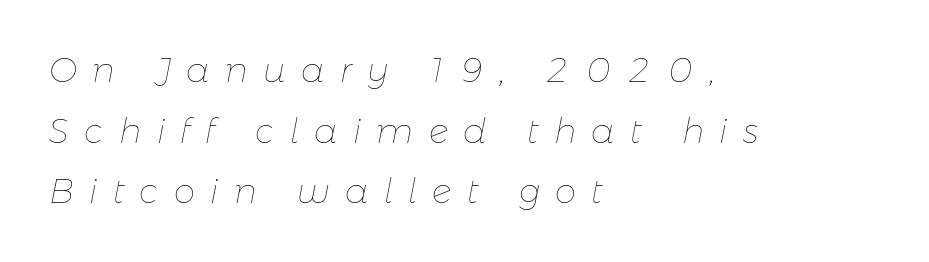
Q: Is the text bold? A: No.
Q: Is the text italic (slanted)? A: Yes, it leans right by about 11 degrees.
Q: Is the text underlined? A: No.
Q: How is the paragraph aligned? A: Left-aligned.
Q: Is the spacing between letters normal or unusually wide? A: Unusually wide.
Q: Width (condensed, normal, or wide)? A: Normal.
Q: Stroke contrast? A: Low.
Q: x-height? A: Medium.
Q: Monospaced? A: No.
